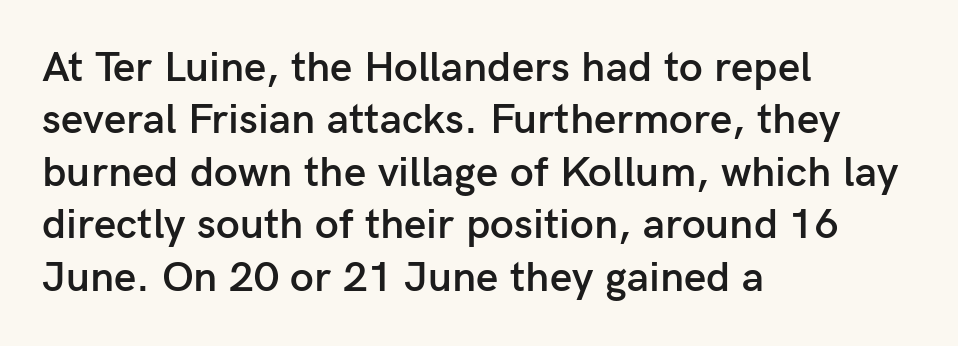
Q: Is the text bold? A: Semi-bold.
Q: Is the text italic (slanted)? A: No, it is upright.
Q: Is the typeface a serif or a sans-serif typeface? A: Sans-serif.
Q: Is the text underlined? A: No.
Q: How is the paragraph aligned? A: Left-aligned.
Q: Is the spacing between letters normal or unusually wide? A: Normal.
Q: Width (condensed, normal, or wide)? A: Normal.
Q: Stroke contrast? A: Low.
Q: x-height? A: Medium.
Q: Monospaced? A: No.
